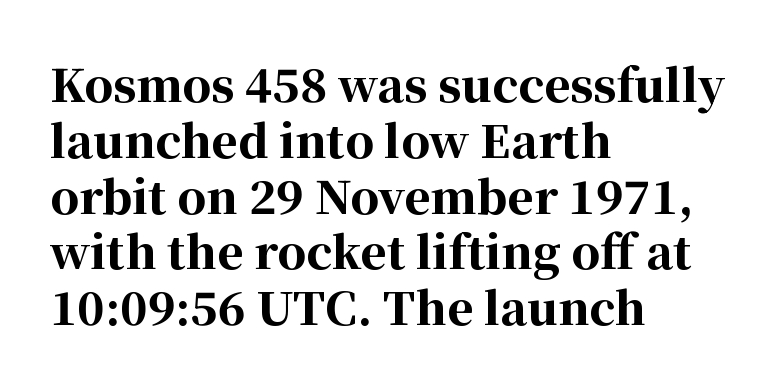
The image shows 45 px bold serif type, upright; set left-aligned, line spacing 1.24x, normal letter spacing, not underlined; high stroke contrast and a medium x-height.
